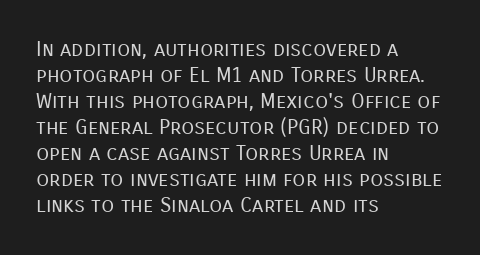
The typography opts for an upright posture over an oblique one. Unmarked baselines from the first word to the last. Students, note that the glyphs here touch the page at normal intervals. Which margin do the lines hug? The left one — the right edge is uneven. The typesetting does not lean heavy: it is not bold.
